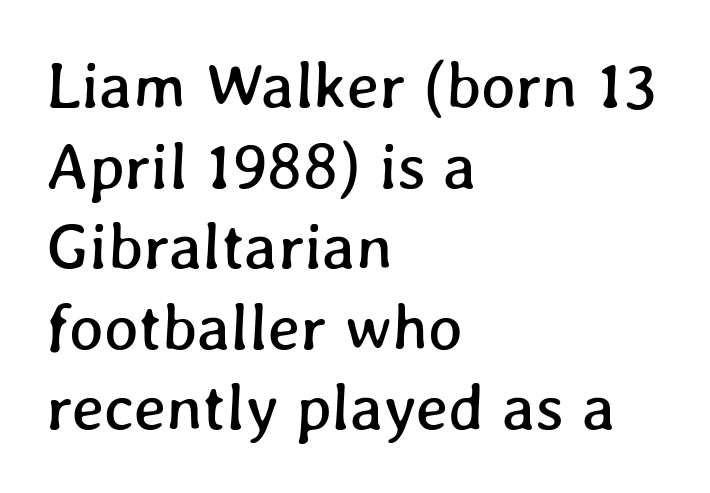
Q: Is the text underlined? A: No.
Q: How is the paragraph aligned? A: Left-aligned.
Q: Is the spacing between letters normal or unusually wide? A: Normal.
Q: Width (condensed, normal, or wide)? A: Normal.
Q: Stroke contrast? A: Low.
Q: x-height? A: Medium.
Q: Monospaced? A: No.
